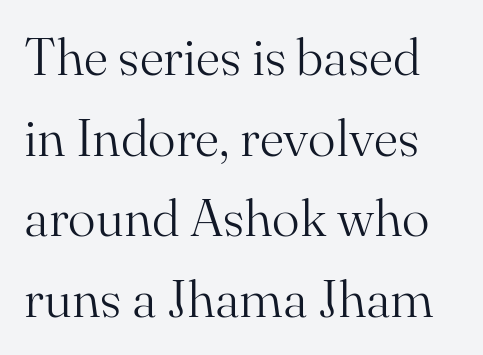
The image shows 52 px light serif type, upright; set normal line spacing (1.55x), normal letter spacing, not underlined; medium stroke contrast and a small x-height.
